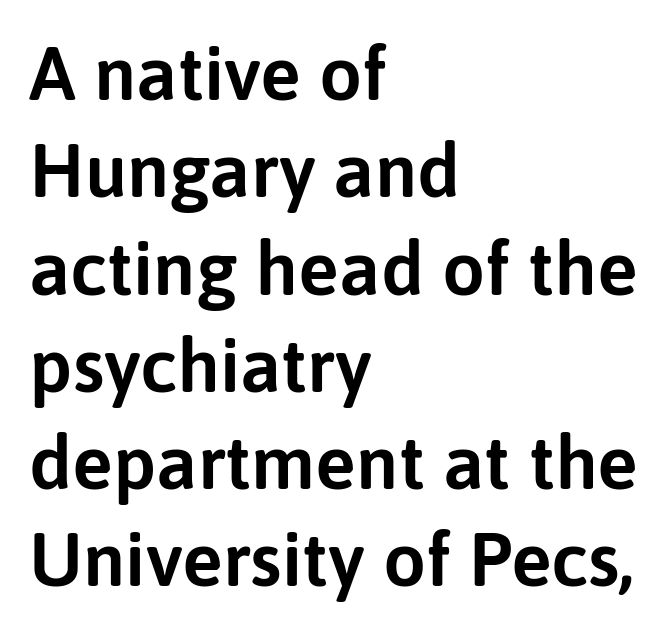
Q: Is the text italic (slanted)? A: No, it is upright.
Q: Is the typeface a serif or a sans-serif typeface? A: Sans-serif.
Q: Is the text underlined? A: No.
Q: How is the paragraph aligned? A: Left-aligned.
Q: Is the spacing between letters normal or unusually wide? A: Normal.
Q: Is the spacing between lines tight, normal or loose? A: Normal.
Q: Width (condensed, normal, or wide)? A: Normal.
Q: Stroke contrast? A: Low.
Q: x-height? A: Medium.
Q: Monospaced? A: No.
